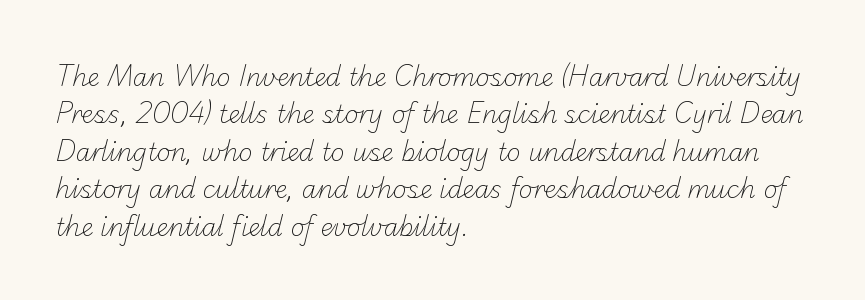
Q: Is the text bold? A: No.
Q: Is the text underlined? A: No.
Q: How is the paragraph aligned? A: Left-aligned.
Q: Is the spacing between letters normal or unusually wide? A: Normal.
Q: Is the spacing between lines tight, normal or loose? A: Normal.
